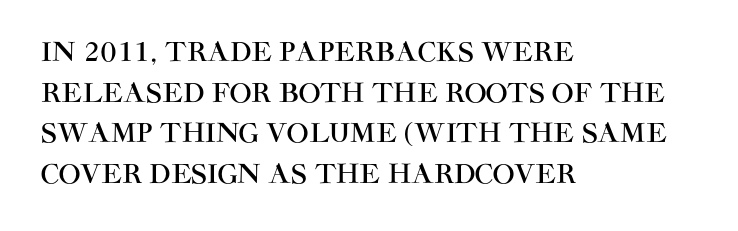
This rendering features lettering with no underline. How are the letters spaced? Ordinarily, with no added tracking. The setting favours the left margin, as ordinary paragraphs usually do. Does the lettering tilt? It doesn't — this is upright. Summary of vertical rhythm: regular, with standard interline spacing.
